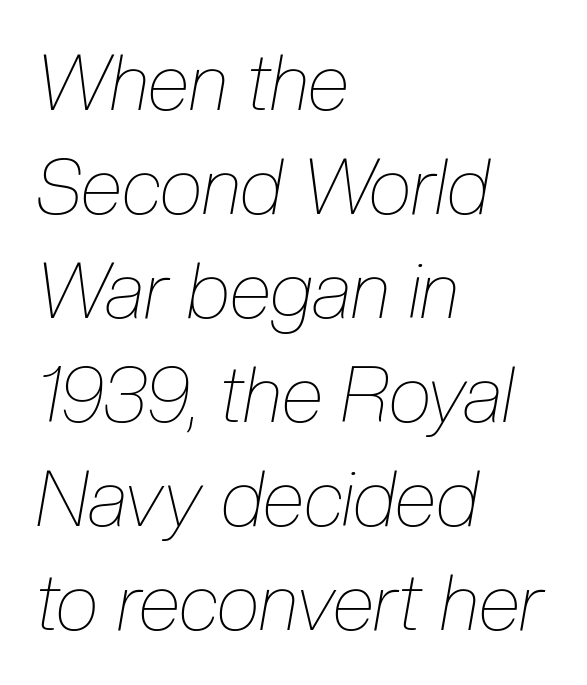
The foot of each line stays bare and open. Normally led — the rows are evenly, conventionally spaced. Caption: face not bold, strokes unweighted. The gaps between neighbouring characters are ordinary and unremarkable. Compared with a centered layout, this one pins lines to the left instead. Designer's note — italics engaged.
